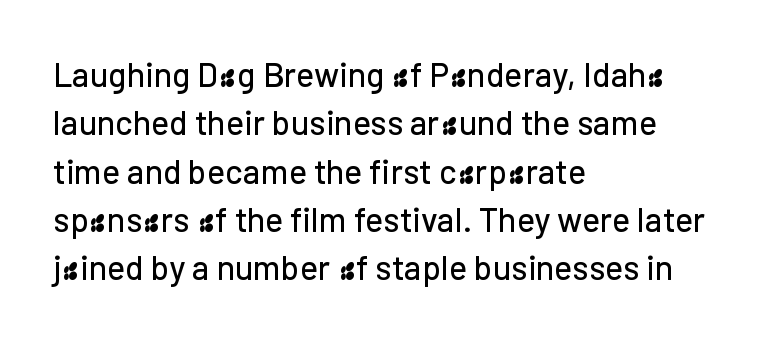
The image shows 34 px sans-serif type, upright; set left-aligned, normal line spacing (1.42x), normal letter spacing, not underlined; low stroke contrast and a medium x-height.
